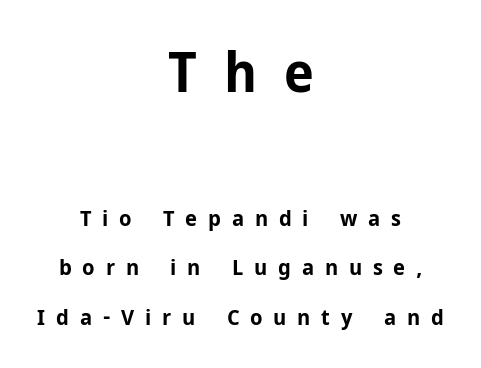
Check under the words: just untouched page. Proportional: the letters do not fall into vertical columns. Honestly, the rows look like they've been pulled way apart. Is the block centered? Yes — each line is placed symmetrically about the middle.
